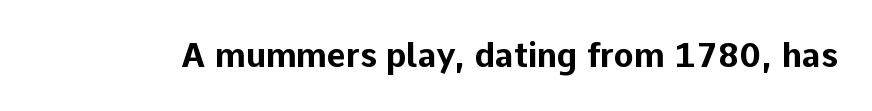
Q: Is the text bold? A: Yes.
Q: Is the text italic (slanted)? A: No, it is upright.
Q: Is the typeface a serif or a sans-serif typeface? A: Sans-serif.
Q: Is the text underlined? A: No.
Q: Is the spacing between letters normal or unusually wide? A: Normal.
Q: Width (condensed, normal, or wide)? A: Normal.
Q: Stroke contrast? A: Low.
Q: x-height? A: Medium.
Q: Monospaced? A: No.
